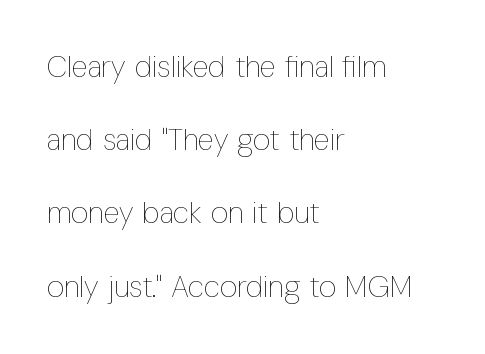
The image shows 30 px thin, condensed type, upright; set left-aligned, loose line spacing (2.44x), normal letter spacing, not underlined; low stroke contrast and a medium x-height.
